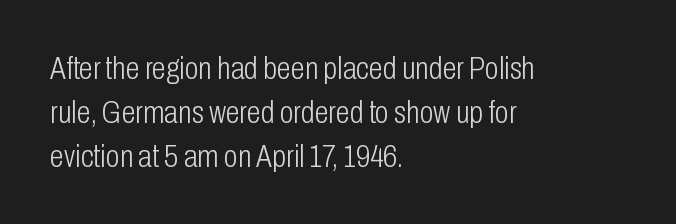
{"serif": "no", "italic": "no", "bold": "no", "weight": "light", "width": "condensed", "stroke_contrast": "low", "x_height": "medium", "monospaced": "no", "underline": "no", "align": "left", "line_spacing": "normal", "line_spacing_ratio": 1.37, "letter_spacing": "normal", "letter_spacing_em": 0.0, "glyph_px": 32}
